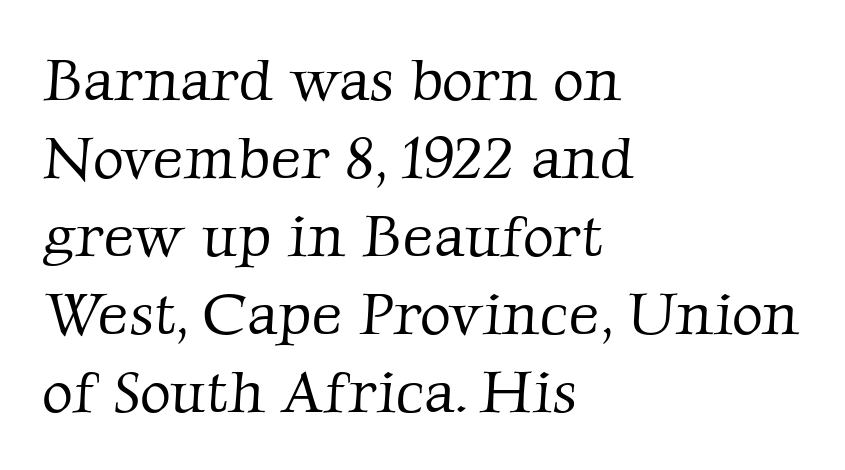
Each letter keeps its own natural width here, so spacing adapts to shape. The passage shown is typeset with a serif family. These glyphs show unthickened strokes, regular width or finer. Typeset ragged right — the left edge is the straight one. Regarding leading, the lines here are spaced in the standard way.
